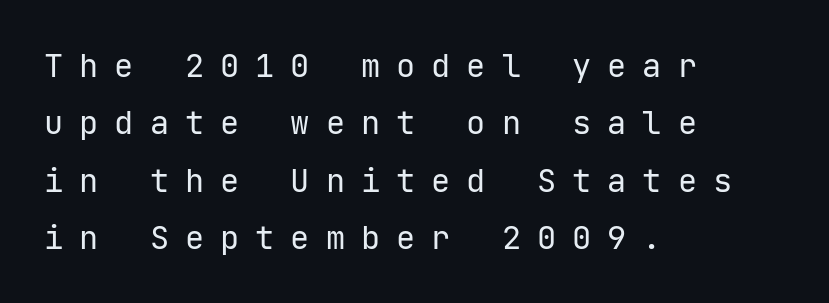
The image shows 32 px regular-weight sans-serif type, upright; set left-aligned, line spacing 1.79x, unusually wide letter spacing (+0.5 em), not underlined; low stroke contrast and a medium x-height.
